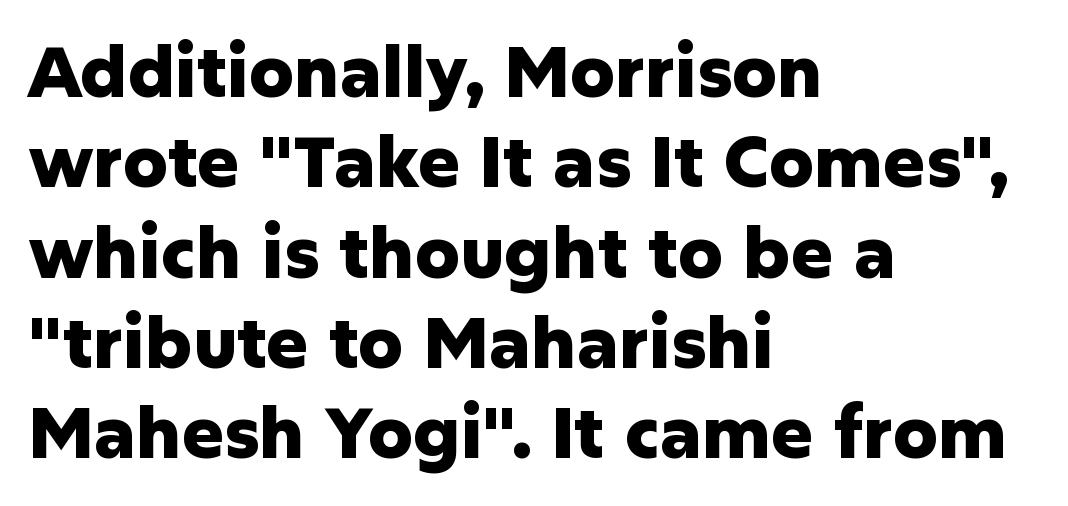
The line texture is even and compact thanks to regular tracking. Type without underlining. Nope, not italic — everything's standing straight. A typesetter would call this proportional, since set widths differ per character. Caption: bold face, heavy strokes.
